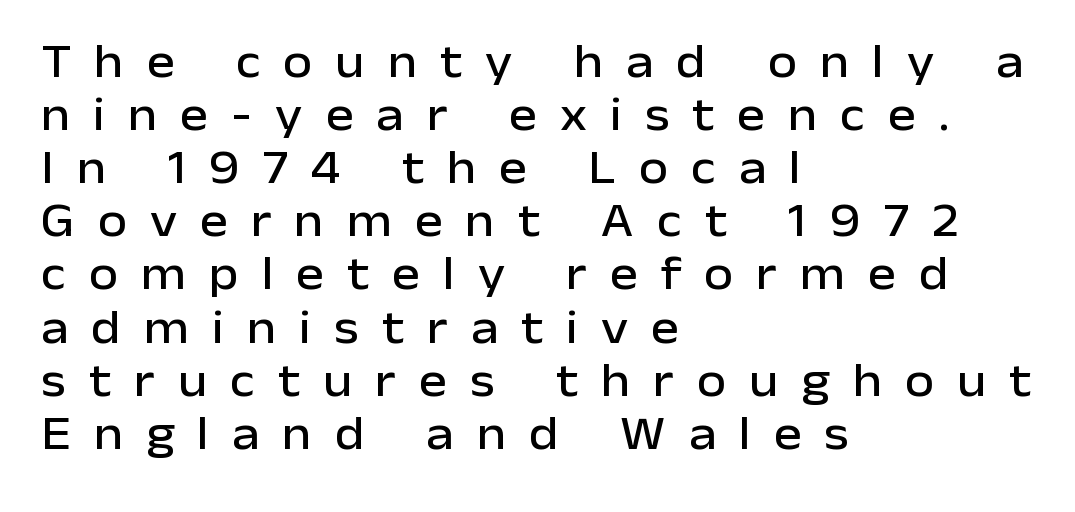
The image shows 47 px sans-serif type, upright; set left-aligned, tight line spacing (1.13x), unusually wide letter spacing (+0.49 em), not underlined; low stroke contrast and a medium x-height.
